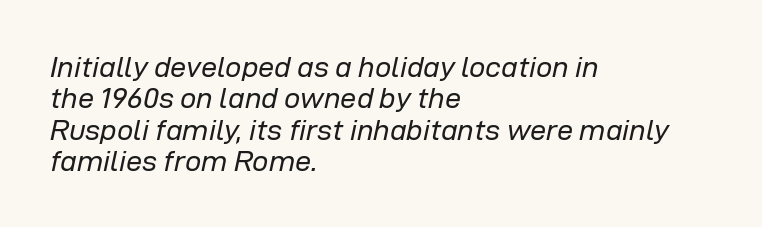
Observe the lean: these are italic letterforms. If you measured baseline to baseline, you'd find a short distance. Honestly, there is no underline to notice here at all. Nothing unusual about the tracking: characters are spaced as the font intends.
